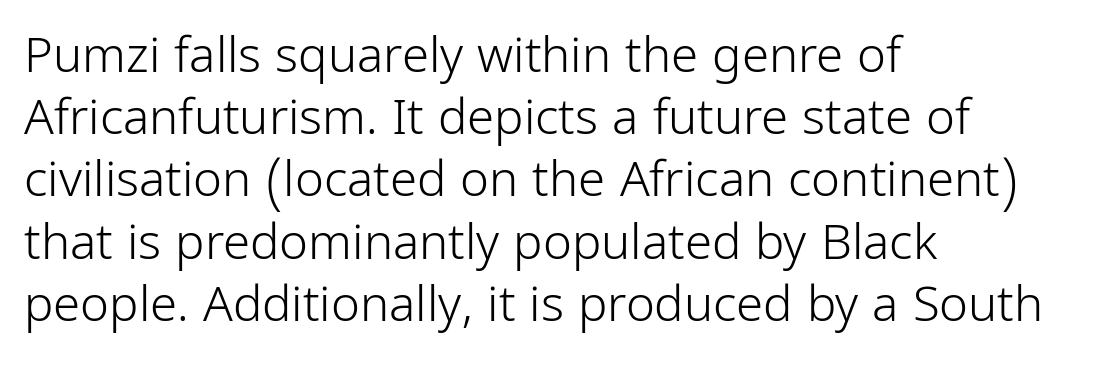
The image shows 49 px light, condensed sans-serif type, upright; set left-aligned, normal line spacing (1.27x), normal letter spacing, not underlined; low stroke contrast and a medium x-height.
